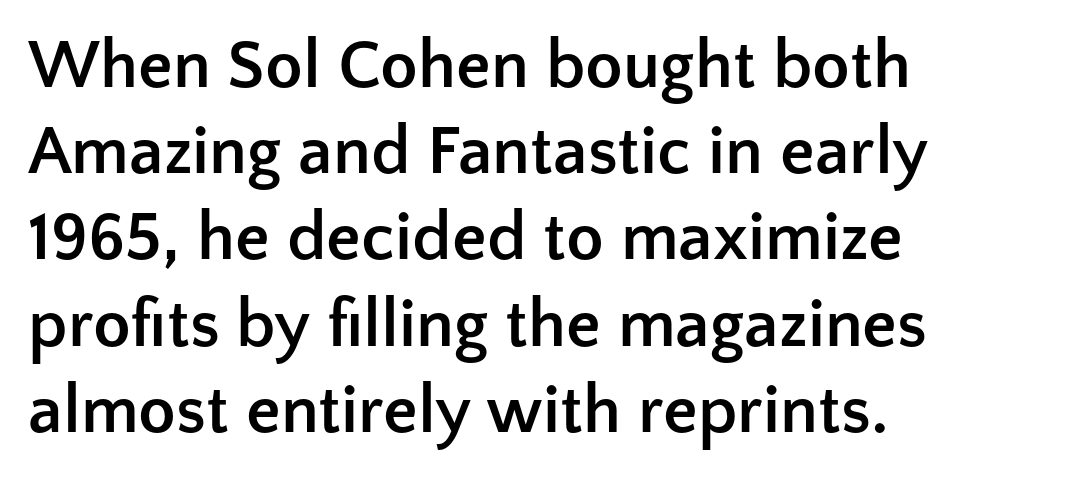
Interline gaps are of average width in this sample. A full-strength bold gives these letters their thick strokes. Grotesque or geometric, the face here clearly has no serifs. The gaps between neighbouring characters are ordinary and unremarkable. Bare-footed words on every line. Spacing verdict: proportional, widths tailored to each character.
